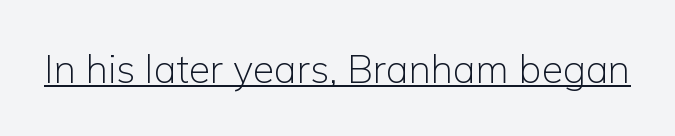
Note the varied advance widths — an 'i' is clearly narrower than an 'm'. Every stem runs plumb, perpendicular to the baseline. Emphasis is given by a line drawn under the lettering. Tracking value appears to be zero — textbook default spacing.
